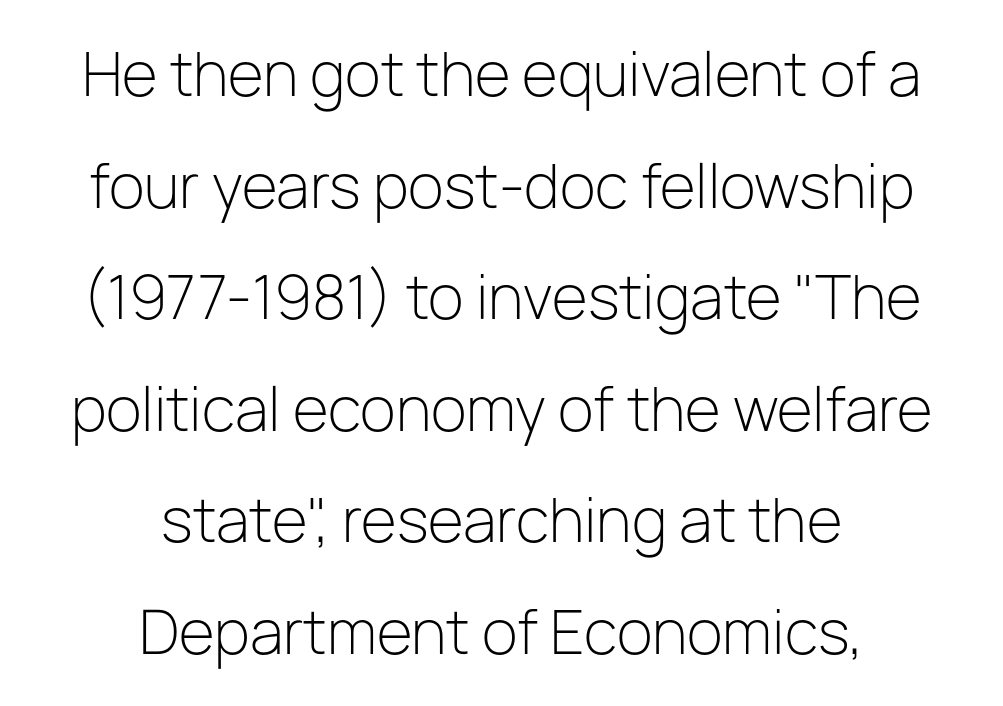
{"serif": "no", "italic": "no", "bold": "no", "weight": "light", "width": "normal", "stroke_contrast": "low", "x_height": "medium", "monospaced": "no", "underline": "no", "align": "center", "line_spacing_ratio": 1.89, "letter_spacing": "normal", "letter_spacing_em": 0.0, "glyph_px": 59}
